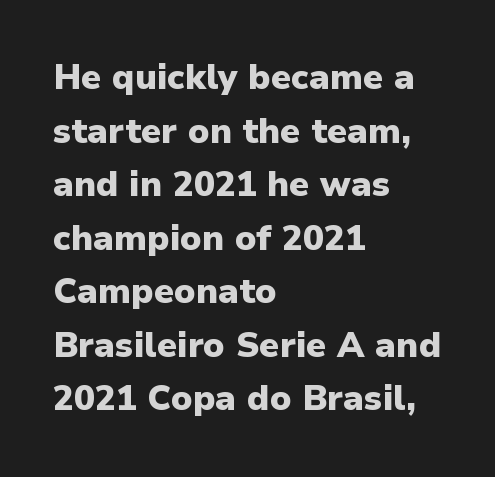
The lettering stays uniformly vertical, giving the passage a roman look. Stroke terminals: plain, sans-serif. If you drew a ruler down the left edge, every line would touch it. Tracking here is standard; glyphs follow each other at the usual distance. Spacing verdict: proportional, widths tailored to each character. The typesetting leans heavy: a genuine bold.
